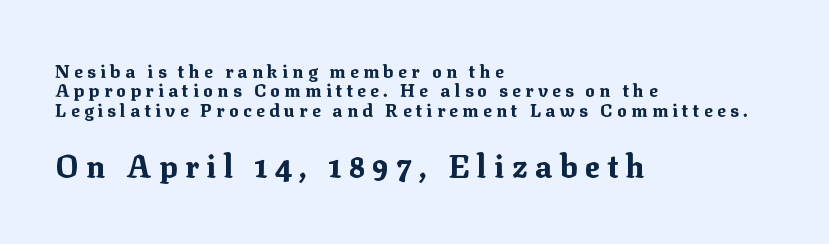
The image shows 31 px bold serif type, upright; set left-aligned, tight line spacing (1.08x), unusually wide letter spacing (+0.24 em), not underlined; the second (bottom) block is 1.72x larger; medium stroke contrast and a medium x-height.
